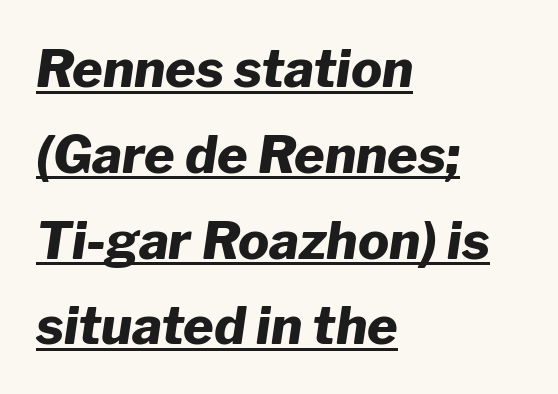
Q: Is the text bold? A: Yes.
Q: Is the text italic (slanted)? A: Yes, it leans right by about 8 degrees.
Q: Is the text underlined? A: Yes.
Q: How is the paragraph aligned? A: Left-aligned.
Q: Is the spacing between letters normal or unusually wide? A: Normal.
Q: Is the spacing between lines tight, normal or loose? A: Normal.
Q: Width (condensed, normal, or wide)? A: Normal.
Q: Stroke contrast? A: Low.
Q: x-height? A: Medium.
Q: Monospaced? A: No.
